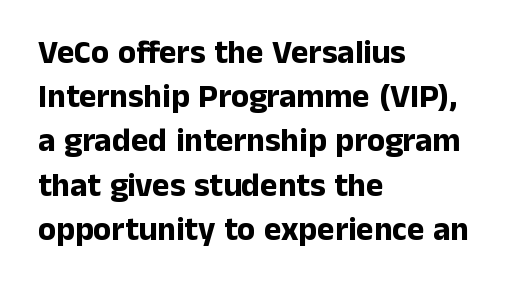
A dark, heavy texture on the line: the type is bold. Do the characters align in a grid? No, the font is proportional. Characters follow at the spacing the type designer built in. The type sits square on the baseline with zero lean. Clear beneath every line of the passage. The rendering anchors every line to the left-hand side.
